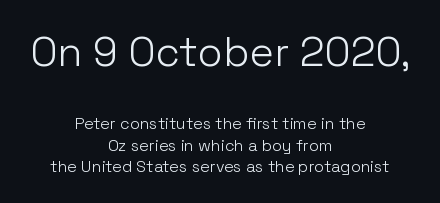
Note the varied advance widths — an 'i' is clearly narrower than an 'm'. The lines sit at an ordinary, default distance from one another. The rag falls on both sides of this text block equally. The block sitting higher on the canvas is the one with enlarged characters. The letters stand straight up with perfectly vertical stems. The letters look calm and open, with moderate or lighter stems.
